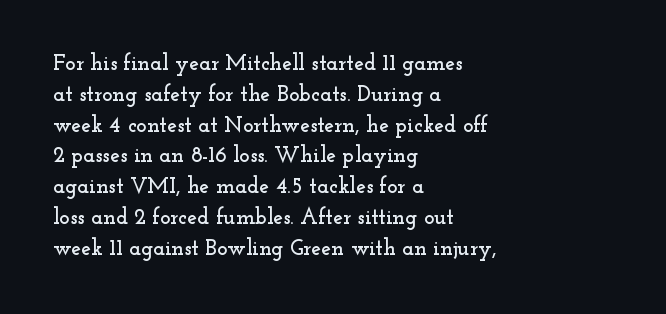
The image shows 22 px text type, upright; set left-aligned, normal line spacing (1.4x), normal letter spacing, not underlined.
